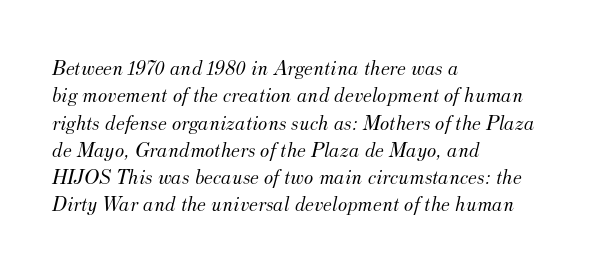
The glyphs are unaccompanied by any horizontal stroke below them. Tracking value appears to be zero — textbook default spacing. One-word summary of the alignment: left. The strokes are not fattened; the text isn't bold.
